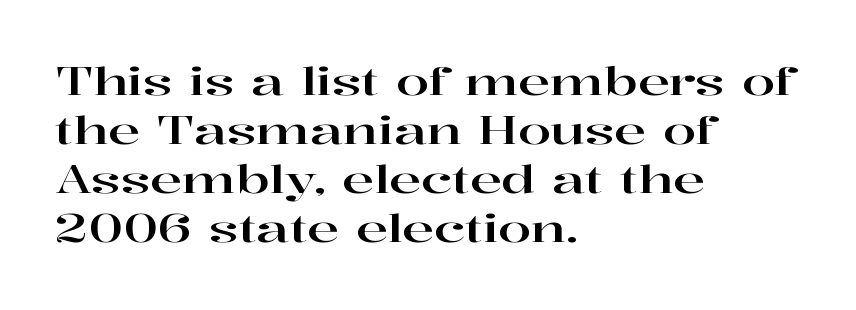
Q: Is the text italic (slanted)? A: No, it is upright.
Q: Is the typeface a serif or a sans-serif typeface? A: Serif.
Q: Is the text underlined? A: No.
Q: How is the paragraph aligned? A: Left-aligned.
Q: Is the spacing between letters normal or unusually wide? A: Normal.
Q: Is the spacing between lines tight, normal or loose? A: Normal.
Q: Width (condensed, normal, or wide)? A: Wide.
Q: Stroke contrast? A: High.
Q: x-height? A: Medium.
Q: Monospaced? A: No.
